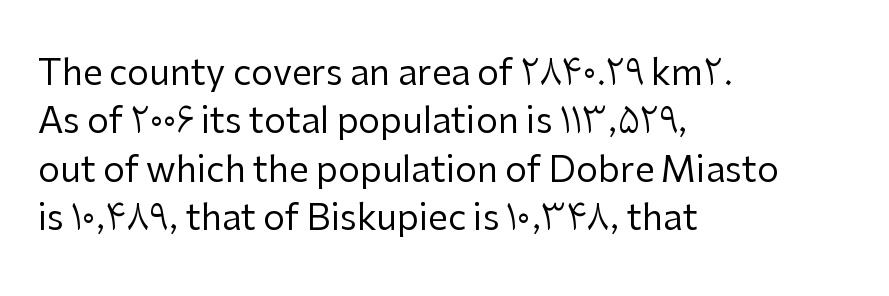
The image shows 35 px regular-weight sans-serif type, upright; set left-aligned, normal line spacing (1.38x), normal letter spacing, not underlined; low stroke contrast and a medium x-height.
